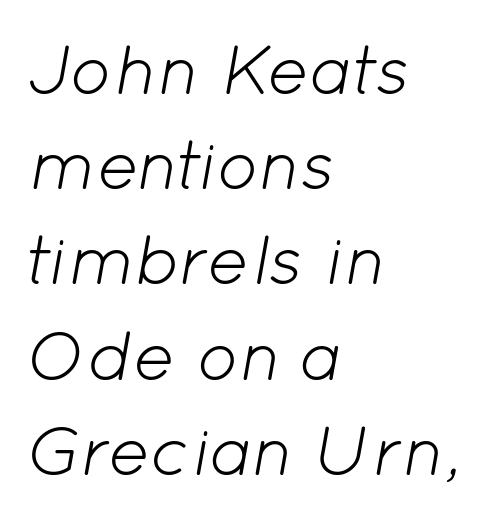
{"italic": "yes", "lean": "right", "slant_degrees": 12, "bold": "no", "weight": "light", "width": "normal", "stroke_contrast": "low", "x_height": "medium", "monospaced": "no", "underline": "no", "align": "left", "line_spacing": "normal", "line_spacing_ratio": 1.36, "letter_spacing": "normal", "letter_spacing_em": 0.0, "glyph_px": 70}
